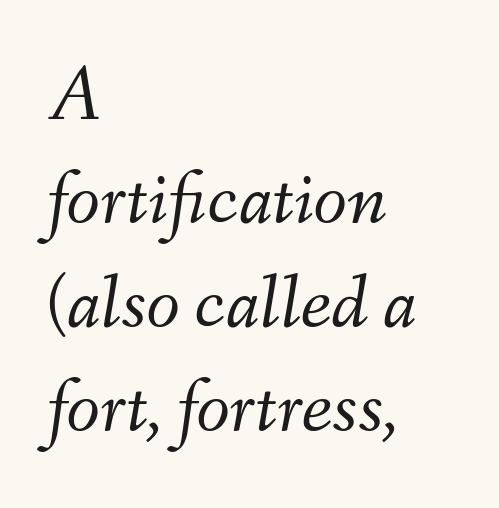
{"italic": "yes", "lean": "right", "slant_degrees": 9, "bold": "no", "weight": "light", "width": "normal", "stroke_contrast": "medium", "x_height": "small", "monospaced": "no", "underline": "no", "align": "left", "line_spacing": "normal", "line_spacing_ratio": 1.35, "letter_spacing": "normal", "letter_spacing_em": 0.0, "glyph_px": 77}
